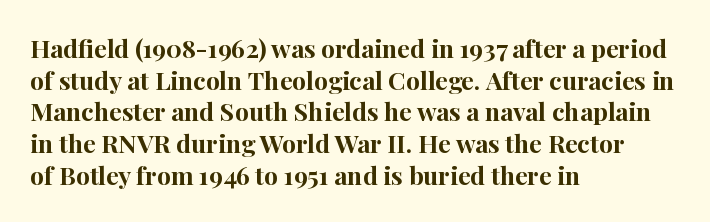
Q: Is the text bold? A: Yes.
Q: Is the text italic (slanted)? A: No, it is upright.
Q: Is the text underlined? A: No.
Q: How is the paragraph aligned? A: Left-aligned.
Q: Is the spacing between letters normal or unusually wide? A: Normal.
Q: Is the spacing between lines tight, normal or loose? A: Normal.
